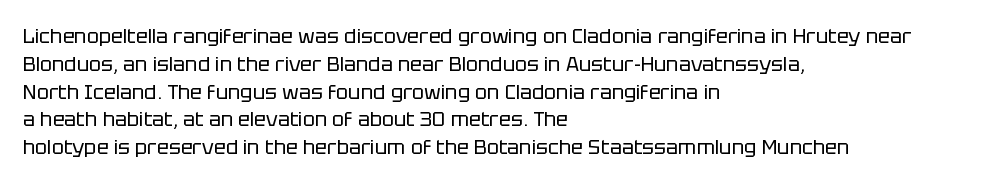
{"italic": "no", "bold": "no", "underline": "no", "align": "left", "line_spacing": "normal", "line_spacing_ratio": 1.39, "letter_spacing": "normal", "letter_spacing_em": 0.0, "glyph_px": 20}
